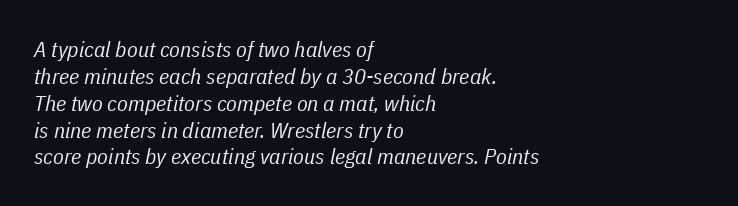
The image shows 22 px text type, italic (leaning right); set left-aligned, line spacing 1.22x, normal letter spacing, not underlined.
